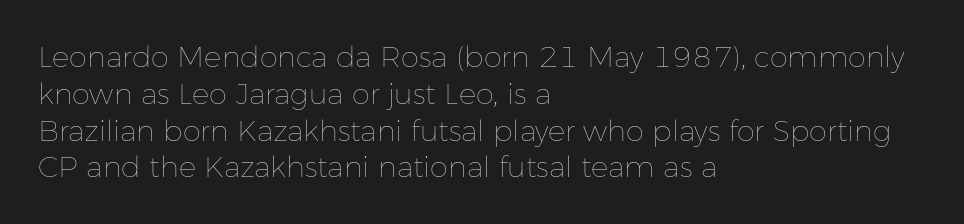
{"italic": "no", "bold": "no", "weight": "thin", "width": "normal", "stroke_contrast": "low", "x_height": "medium", "monospaced": "no", "underline": "no", "align": "left", "line_spacing": "normal", "line_spacing_ratio": 1.27, "letter_spacing": "normal", "letter_spacing_em": 0.0, "glyph_px": 29}
